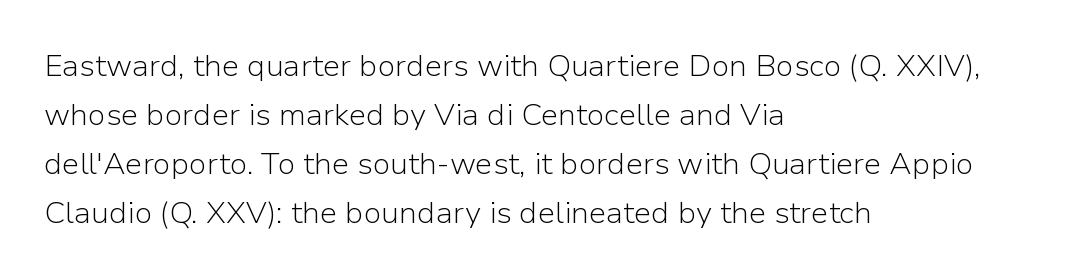
Q: Is the text bold? A: No.
Q: Is the text italic (slanted)? A: No, it is upright.
Q: Is the typeface a serif or a sans-serif typeface? A: Sans-serif.
Q: Is the text underlined? A: No.
Q: How is the paragraph aligned? A: Left-aligned.
Q: Is the spacing between letters normal or unusually wide? A: Normal.
Q: Is the spacing between lines tight, normal or loose? A: Normal.
Q: Width (condensed, normal, or wide)? A: Normal.
Q: Stroke contrast? A: Low.
Q: x-height? A: Medium.
Q: Monospaced? A: No.
